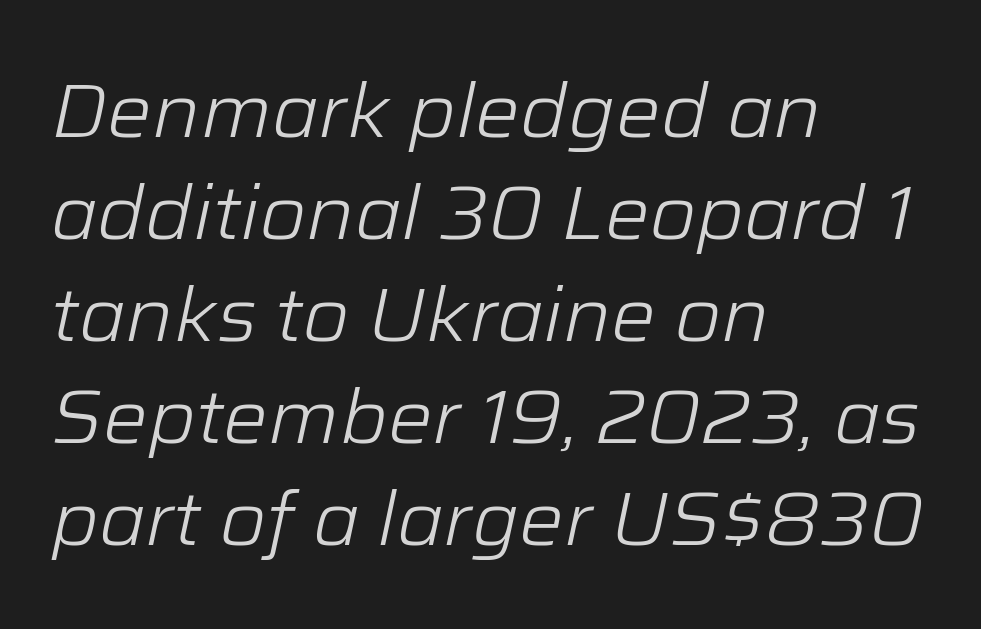
{"italic": "yes", "lean": "right", "slant_degrees": 12, "bold": "no", "weight": "light", "width": "normal", "stroke_contrast": "low", "x_height": "medium", "monospaced": "no", "underline": "no", "align": "left", "line_spacing": "normal", "line_spacing_ratio": 1.36, "letter_spacing": "normal", "letter_spacing_em": 0.0, "glyph_px": 75}
